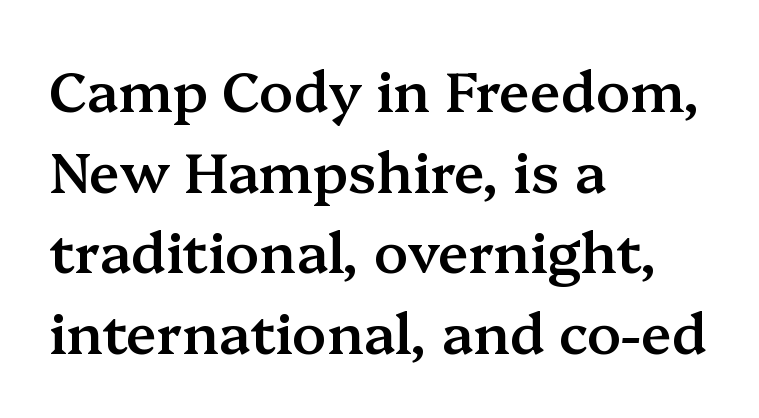
The image shows 56 px semibold serif type, upright; set left-aligned, normal line spacing (1.44x), normal letter spacing, not underlined; medium stroke contrast and a medium x-height.
